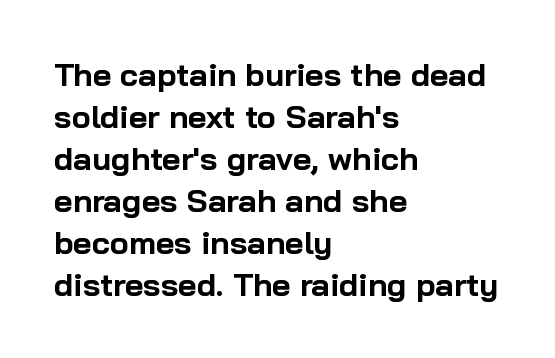
Q: Is the text bold? A: Yes.
Q: Is the text italic (slanted)? A: No, it is upright.
Q: Is the typeface a serif or a sans-serif typeface? A: Sans-serif.
Q: Is the text underlined? A: No.
Q: How is the paragraph aligned? A: Left-aligned.
Q: Is the spacing between letters normal or unusually wide? A: Normal.
Q: Is the spacing between lines tight, normal or loose? A: Normal.
Q: Width (condensed, normal, or wide)? A: Normal.
Q: Stroke contrast? A: Low.
Q: x-height? A: Medium.
Q: Monospaced? A: No.
